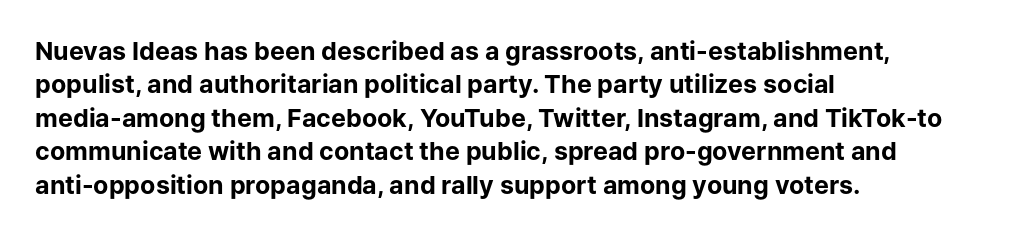
Notice how the passage keeps a crisp vertical edge on the left only. Ordinary non-slanted type is in use. This sample uses plain, unmodified letter spacing. Strong, thick strokes mark this as bold type. Normally led — the rows are evenly, conventionally spaced.
